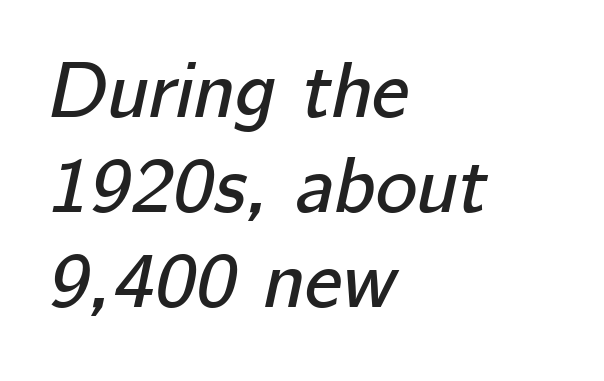
A typesetter would call this proportional, since set widths differ per character. The compositor pushed each line to the left boundary. The text carries the slant typical of an italic or oblique font. What stands out about the letter spacing? Nothing — it is the standard amount. Glance below the letters and you will spot only blank space.
